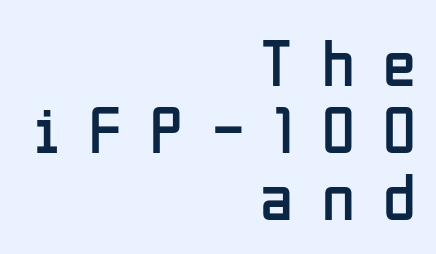
{"serif": "no", "italic": "no", "bold": "no", "weight": "regular", "width": "condensed", "stroke_contrast": "low", "x_height": "medium", "monospaced": "no", "underline": "no", "align": "right", "line_spacing": "tight", "line_spacing_ratio": 1.0, "letter_spacing": "wide", "letter_spacing_em": 0.43, "glyph_px": 67}
